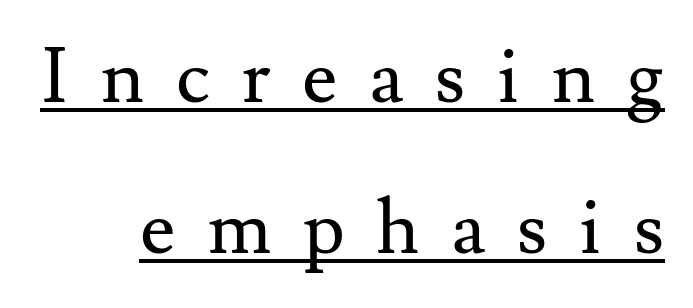
The image shows 77 px regular-weight serif type, upright; set loose line spacing (1.96x), unusually wide letter spacing (+0.41 em), underlined; medium stroke contrast and a small x-height.
